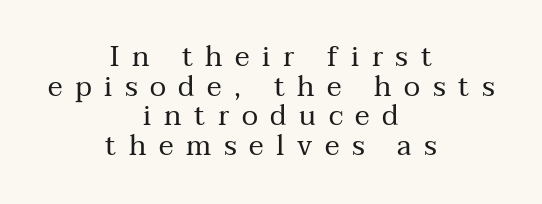
{"serif": "yes", "italic": "no", "bold": "no", "weight": "regular", "width": "normal", "stroke_contrast": "medium", "x_height": "medium", "monospaced": "no", "underline": "no", "align": "center", "line_spacing": "tight", "line_spacing_ratio": 1.06, "letter_spacing": "wide", "letter_spacing_em": 0.45, "glyph_px": 28}
